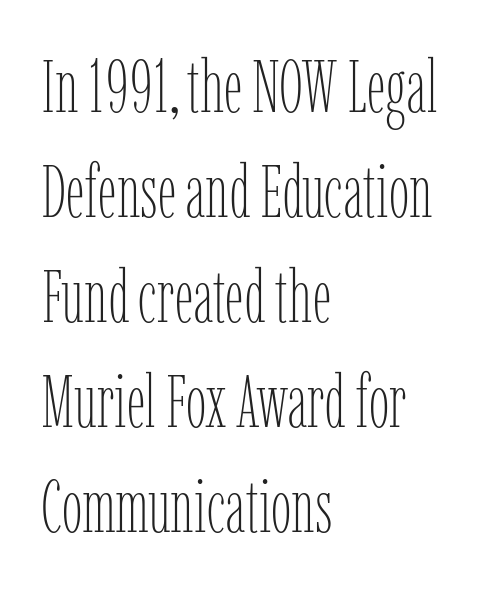
Each row of text sits above clean, open space. This rendering leaves character spacing at its baseline value. The characters are drawn with everyday or finer stroke widths. Proportional: the letters do not fall into vertical columns. Honestly, the row spacing looks completely unremarkable. Does the lettering tilt? It doesn't — this is upright.
